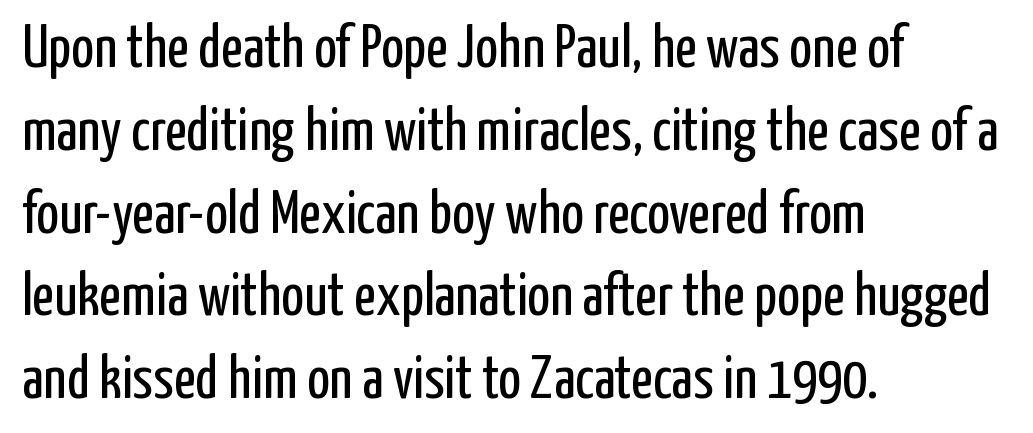
{"serif": "no", "italic": "no", "bold": "no", "weight": "regular", "width": "condensed", "stroke_contrast": "low", "x_height": "medium", "monospaced": "no", "underline": "no", "align": "left", "line_spacing": "normal", "line_spacing_ratio": 1.38, "letter_spacing": "normal", "letter_spacing_em": 0.0, "glyph_px": 60}
